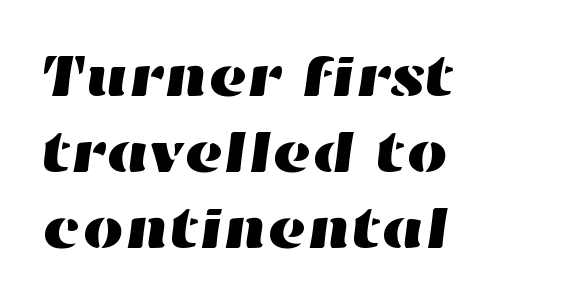
{"width": "wide", "stroke_contrast": "high", "x_height": "medium", "monospaced": "no", "underline": "no", "align": "left", "line_spacing": "normal", "line_spacing_ratio": 1.29, "letter_spacing": "normal", "letter_spacing_em": 0.0, "glyph_px": 59}
